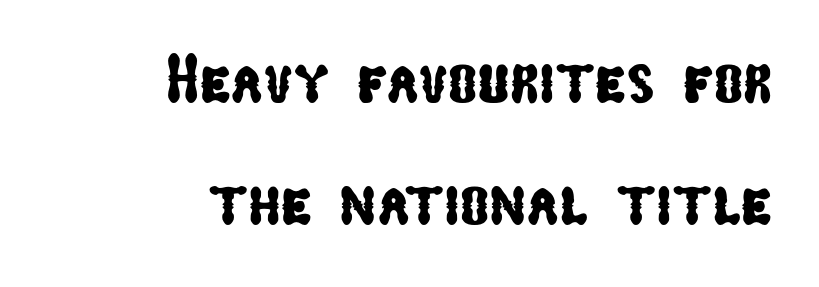
Q: Is the typeface a serif or a sans-serif typeface? A: Sans-serif.
Q: Is the text underlined? A: No.
Q: How is the paragraph aligned? A: Right-aligned.
Q: Is the spacing between letters normal or unusually wide? A: Normal.
Q: Width (condensed, normal, or wide)? A: Condensed.
Q: Stroke contrast? A: Low.
Q: x-height? A: Medium.
Q: Monospaced? A: No.
